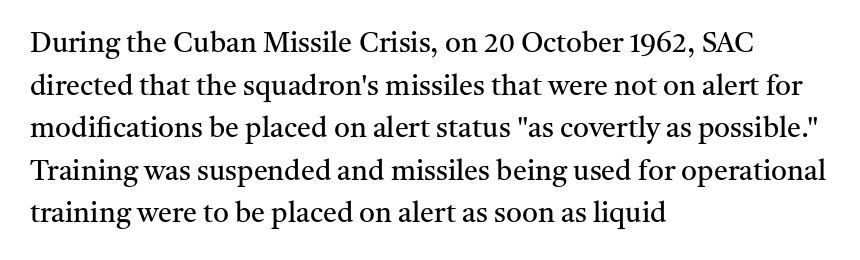
Q: Is the text bold? A: No.
Q: Is the text italic (slanted)? A: No, it is upright.
Q: Is the typeface a serif or a sans-serif typeface? A: Serif.
Q: Is the text underlined? A: No.
Q: How is the paragraph aligned? A: Left-aligned.
Q: Is the spacing between letters normal or unusually wide? A: Normal.
Q: Is the spacing between lines tight, normal or loose? A: Normal.
Q: Width (condensed, normal, or wide)? A: Normal.
Q: Stroke contrast? A: Medium.
Q: x-height? A: Medium.
Q: Monospaced? A: No.
